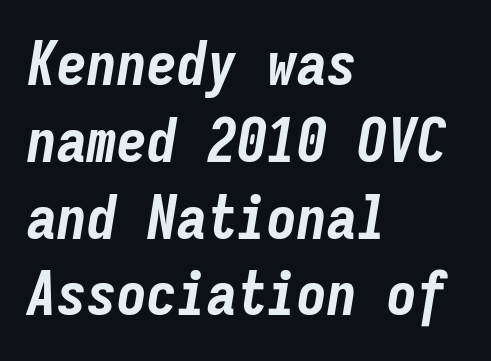
The image shows 60 px bold, condensed type, italic (leaning right), monospaced; set left-aligned, normal line spacing (1.28x), normal letter spacing, not underlined; low stroke contrast and a medium x-height.
